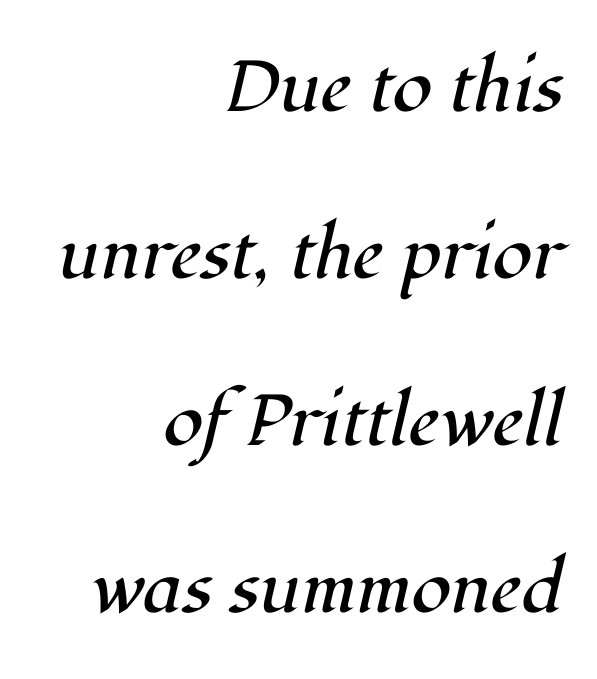
Caption: face not bold, strokes unweighted. Tracking value appears to be zero — textbook default spacing. A clean baseline with only descenders dipping below it. One glance says open: line gaps are wider than usual.
